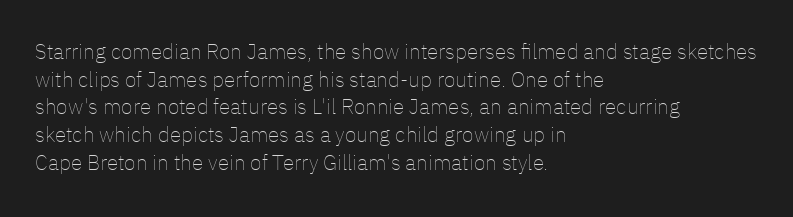
{"italic": "no", "bold": "no", "underline": "no", "align": "left", "line_spacing": "normal", "line_spacing_ratio": 1.32, "letter_spacing": "normal", "letter_spacing_em": 0.0, "glyph_px": 21}
